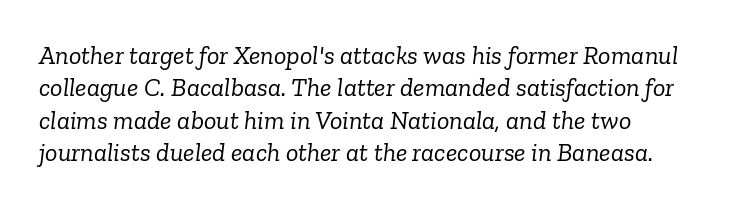
These lines keep a tight, regular rhythm from letter to letter. Clear beneath every line of the passage. The rendering uses a moderate line-height, typical for paragraphs. The axis of the letterforms is tilted away from vertical.
